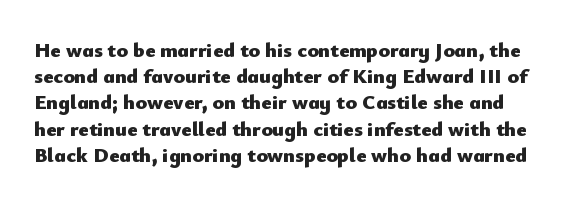
Observe the ordinary spacing: letters are neighbours, not strangers. Compared with an ordinary text face, these strokes are far heavier — a full bold. Each new line begins a customary step beneath the previous one. If you drew a line through each stem, it would be perfectly vertical.
